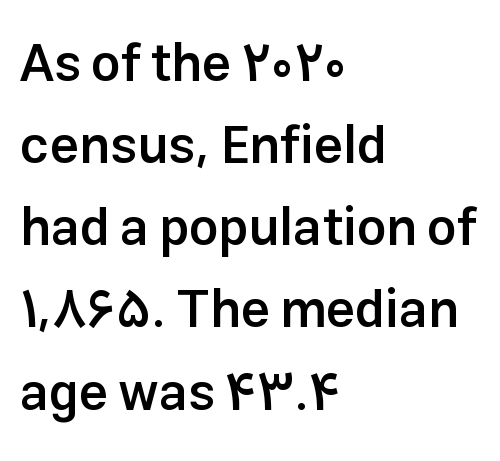
Q: Is the text bold? A: Semi-bold.
Q: Is the text italic (slanted)? A: No, it is upright.
Q: Is the typeface a serif or a sans-serif typeface? A: Sans-serif.
Q: Is the text underlined? A: No.
Q: How is the paragraph aligned? A: Left-aligned.
Q: Is the spacing between letters normal or unusually wide? A: Normal.
Q: Is the spacing between lines tight, normal or loose? A: Normal.
Q: Width (condensed, normal, or wide)? A: Normal.
Q: Stroke contrast? A: Low.
Q: x-height? A: Medium.
Q: Monospaced? A: No.
